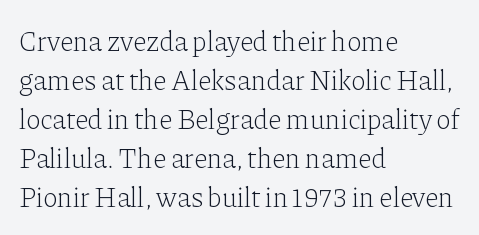
{"serif": "yes", "italic": "no", "bold": "no", "weight": "light", "width": "normal", "stroke_contrast": "low", "x_height": "medium", "monospaced": "no", "underline": "no", "align": "left", "line_spacing": "normal", "line_spacing_ratio": 1.39, "letter_spacing": "normal", "letter_spacing_em": 0.0, "glyph_px": 28}
